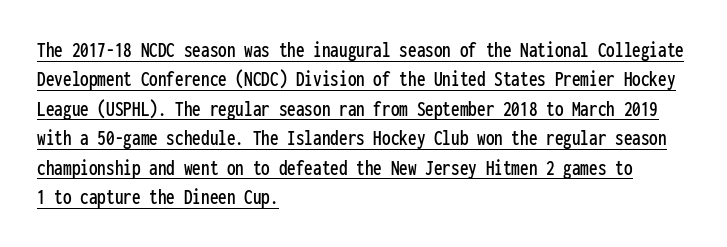
The image shows 23 px text type, upright; set left-aligned, normal line spacing (1.28x), normal letter spacing, underlined.
